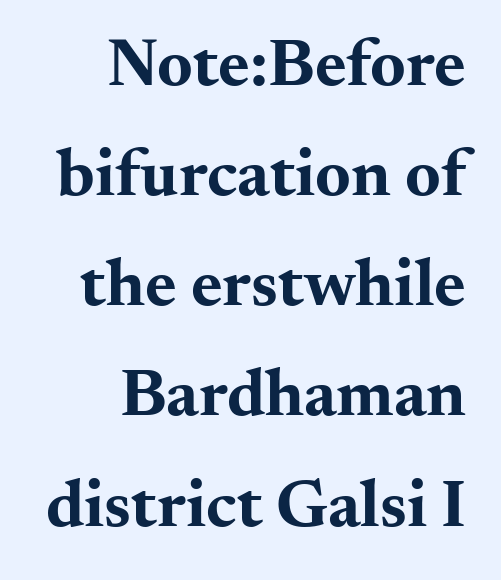
There is no visible air inserted between adjacent glyphs. Stroke terminals: seriffed. You could not count columns in this text — the font is proportionally spaced. Honestly, the row spacing looks completely unremarkable.
